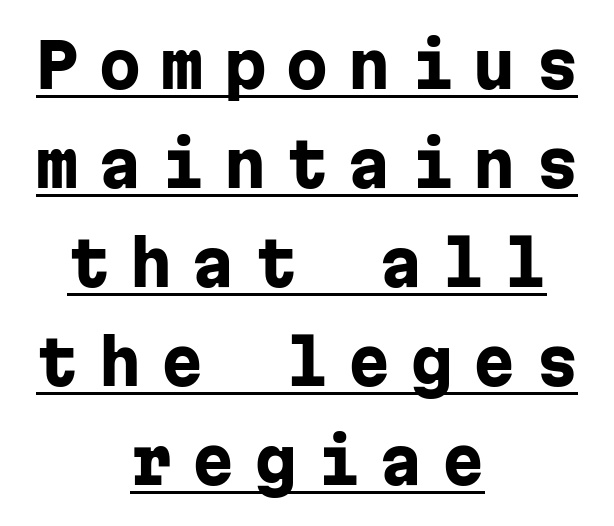
Successive baselines arrive at the customary interval. The text block is weighted toward neither margin, spreading evenly from the middle. Spacing verdict: monospaced, one width for all characters. The type family on display is of the sans-serif kind. In terms of weight, the rendering is a true, heavy bold.
